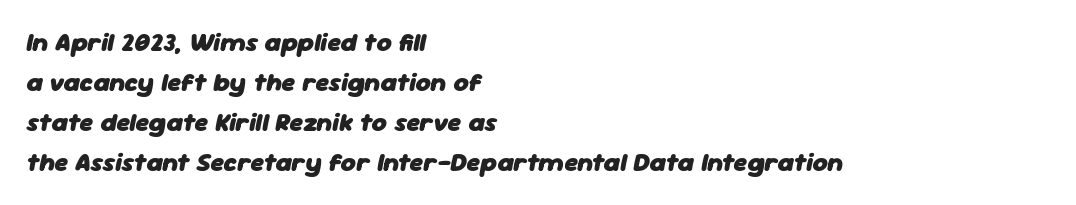
The image shows 26 px bold type, italic (leaning right); set left-aligned, normal line spacing (1.54x), normal letter spacing, not underlined.
